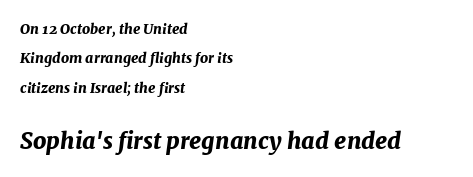
{"italic": "yes", "lean": "right", "slant_degrees": 7, "bold": "yes", "underline": "no", "align": "left", "line_spacing": "loose", "line_spacing_ratio": 2.09, "letter_spacing": "normal", "letter_spacing_em": 0.0, "larger_block": "second", "size_ratio": 1.64, "glyph_px": 23}
